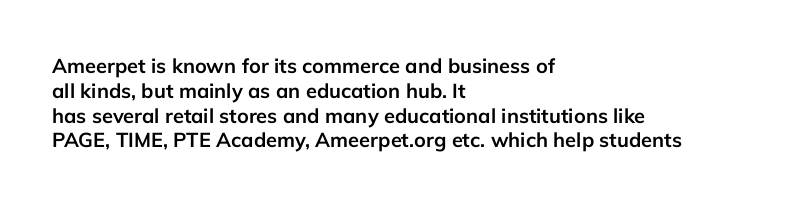
{"italic": "no", "bold": "yes", "underline": "no", "align": "left", "line_spacing_ratio": 1.24, "letter_spacing": "normal", "letter_spacing_em": 0.0, "glyph_px": 20}
